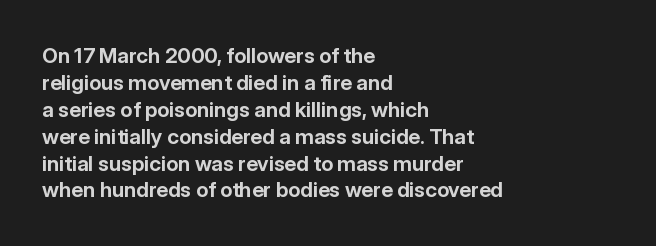
Q: Is the text bold? A: Yes.
Q: Is the text italic (slanted)? A: No, it is upright.
Q: Is the text underlined? A: No.
Q: How is the paragraph aligned? A: Left-aligned.
Q: Is the spacing between letters normal or unusually wide? A: Normal.
Q: Is the spacing between lines tight, normal or loose? A: Normal.
